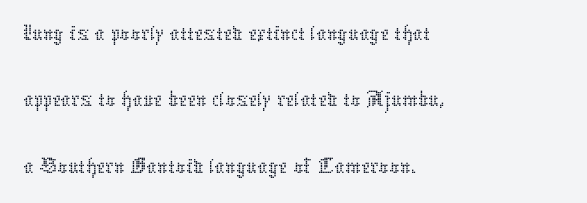
The image shows 50 px thin type, upright; set left-aligned, normal line spacing (1.33x), normal letter spacing, not underlined; low stroke contrast and a medium x-height.
